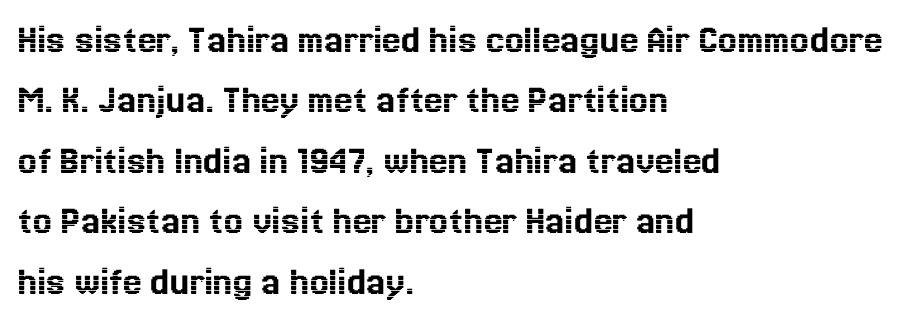
Quick note: interline space is typical. Each letter keeps its own natural width here, so spacing adapts to shape. This sample uses an upright cut, with every glyph sitting square on the baseline. Teacher's note: observe the even left margin — that is flush-left alignment. Descenders are the only things crossing below the line.
